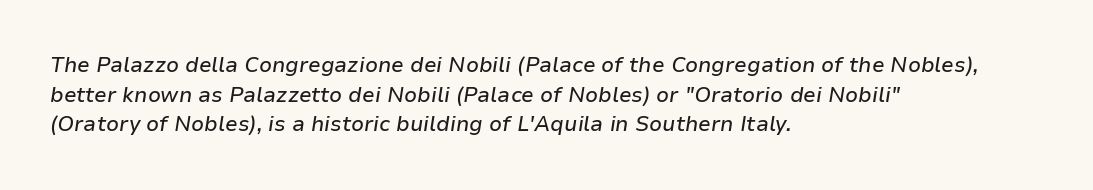
The image shows 21 px text type, italic (leaning right); set left-aligned, normal line spacing (1.41x), normal letter spacing, not underlined.
